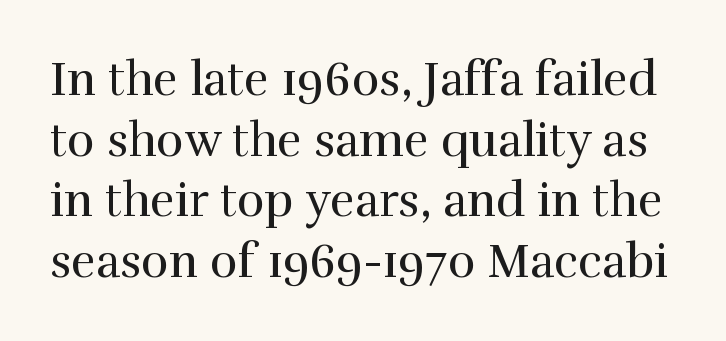
The image shows 47 px regular-weight serif type, upright; set normal line spacing (1.29x), normal letter spacing, not underlined; high stroke contrast and a medium x-height.
